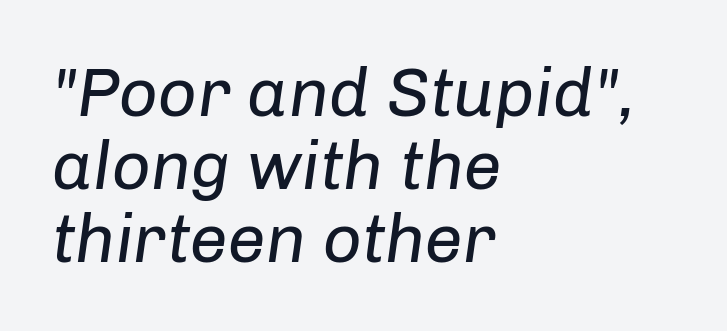
{"italic": "yes", "lean": "right", "slant_degrees": 8, "bold": "no", "weight": "regular", "width": "normal", "stroke_contrast": "low", "x_height": "medium", "monospaced": "no", "underline": "no", "align": "left", "line_spacing": "tight", "line_spacing_ratio": 1.07, "letter_spacing": "normal", "letter_spacing_em": 0.0, "glyph_px": 68}
